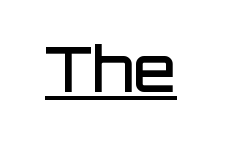
The image shows 62 px semibold sans-serif type, upright; set normal letter spacing, underlined; low stroke contrast and a large x-height.
